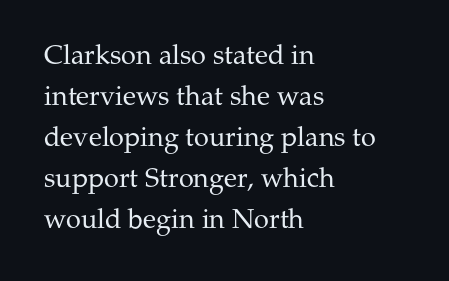
The image shows 27 px text type, upright; set left-aligned, normal line spacing (1.52x), normal letter spacing, not underlined.
